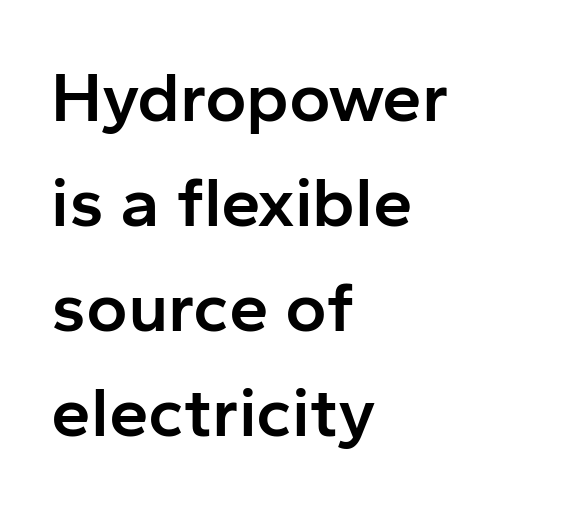
The image shows 71 px semibold sans-serif type, upright; set left-aligned, normal line spacing (1.48x), normal letter spacing, not underlined; low stroke contrast and a medium x-height.
